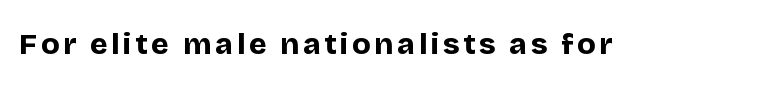
The image shows 30 px bold sans-serif type, upright; set not underlined; low stroke contrast and a large x-height.
